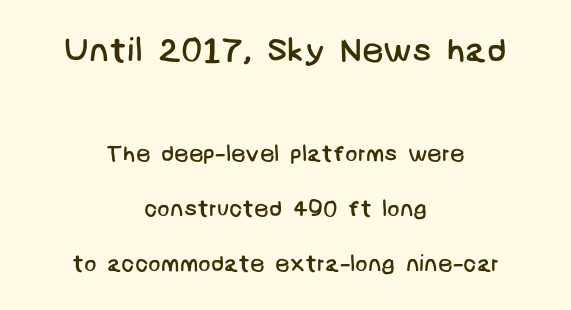
The image shows 34 px regular-weight sans-serif type; set centered, loose line spacing (2.4x), normal letter spacing, not underlined; the first (top) block is 1.48x larger; low stroke contrast and a large x-height.
